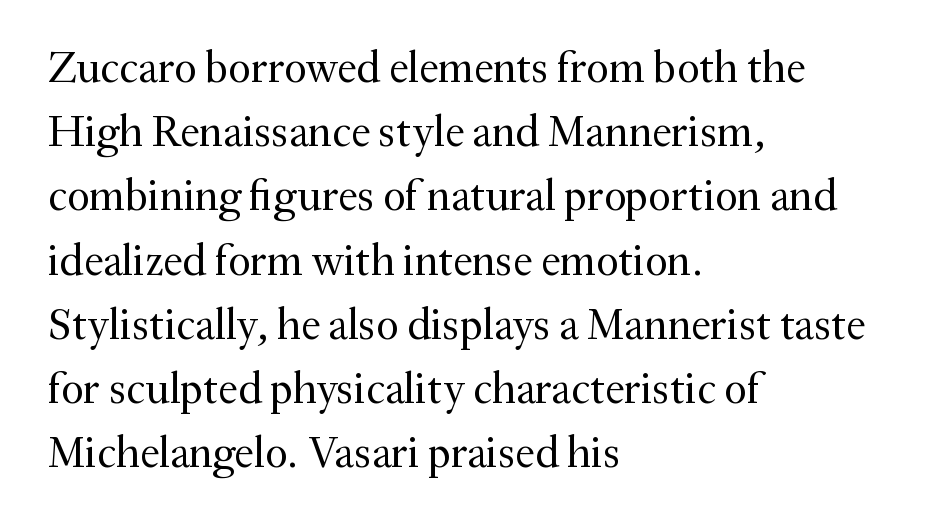
{"serif": "yes", "italic": "no", "bold": "no", "weight": "regular", "width": "normal", "stroke_contrast": "medium", "x_height": "small", "monospaced": "no", "underline": "no", "align": "left", "line_spacing": "normal", "line_spacing_ratio": 1.46, "letter_spacing": "normal", "letter_spacing_em": 0.0, "glyph_px": 44}
